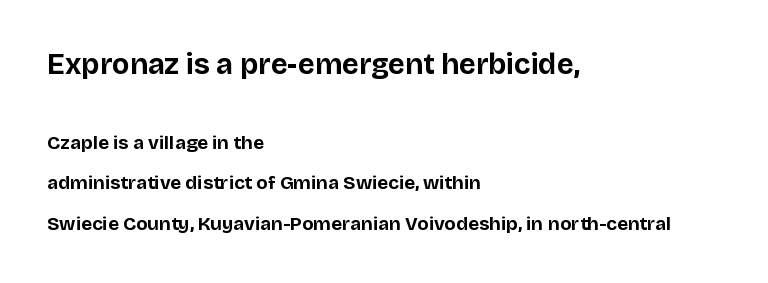
Heavy-handed strokes throughout: this text is bold. When letters stand straight like this, we call the style roman or upright. Is there much room between lines? Yes — plenty of vertical air separates them. Bigger letters appear in the top chunk; the bottom chunk is reduced.
